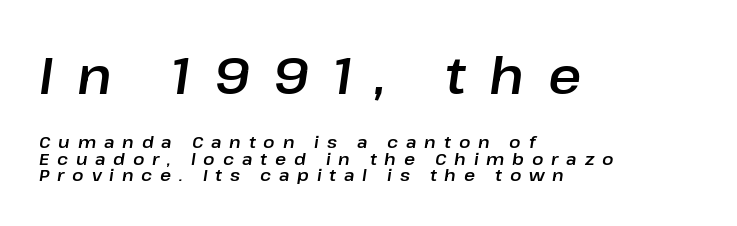
Q: Is the text italic (slanted)? A: Yes, it leans right by about 8 degrees.
Q: Is the text underlined? A: No.
Q: How is the paragraph aligned? A: Left-aligned.
Q: Is the spacing between letters normal or unusually wide? A: Unusually wide.
Q: Is the spacing between lines tight, normal or loose? A: Tight.
Q: Which block of text is set in a larger size, the first (top) or the second (bottom)? A: The first (top) one.
Q: Width (condensed, normal, or wide)? A: Normal.
Q: Stroke contrast? A: Low.
Q: x-height? A: Medium.
Q: Monospaced? A: No.
